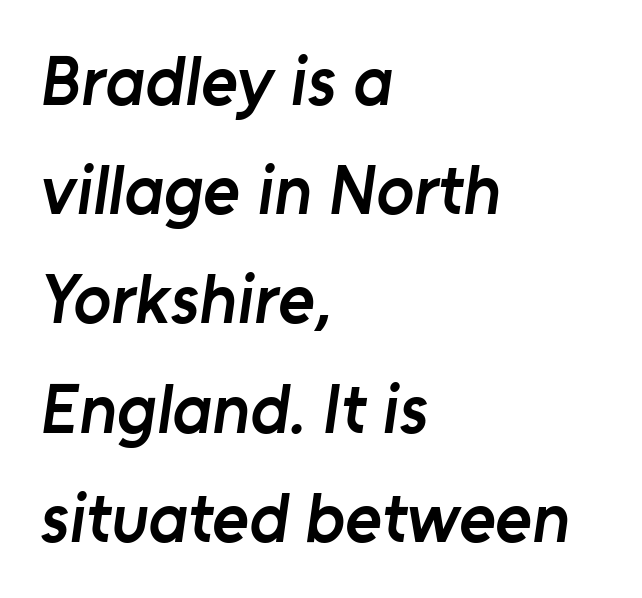
The image shows 70 px semibold sans-serif type; set left-aligned, normal line spacing (1.56x), normal letter spacing, not underlined; low stroke contrast and a medium x-height.
